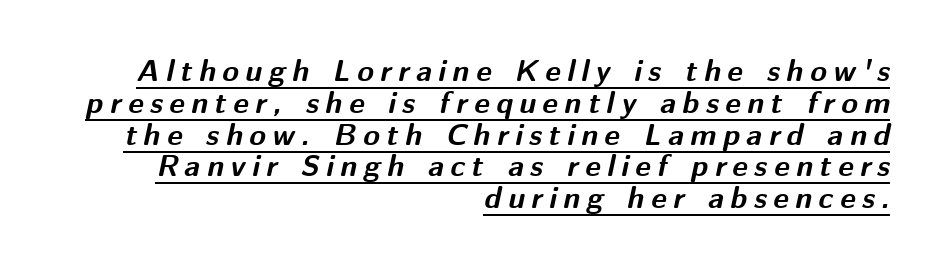
There is plenty of visible air inserted between adjacent glyphs. Here the designer chose a conventional face with non-uniform glyph widths. Like a heading marked for emphasis, these lines bear an underscore. What weight is shown? A full bold with thick strokes. Every row of glyphs terminates at an identical x-position on the right.
